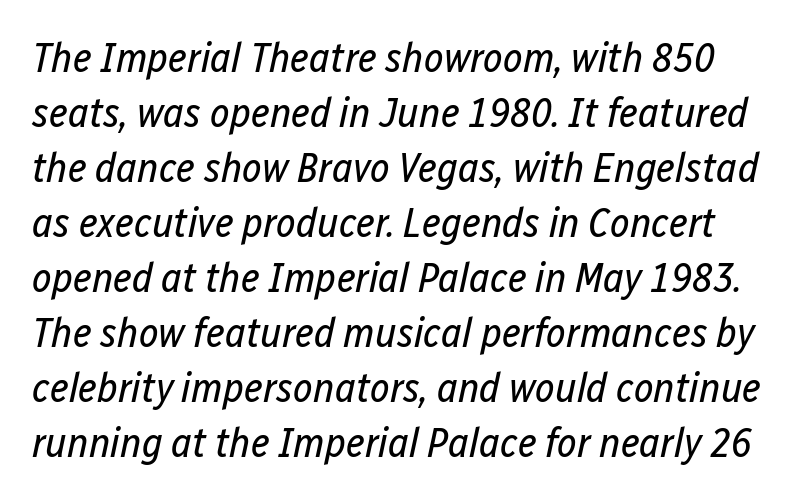
Q: Is the text bold? A: No.
Q: Is the text italic (slanted)? A: Yes, it leans right by about 12 degrees.
Q: Is the text underlined? A: No.
Q: Is the spacing between letters normal or unusually wide? A: Normal.
Q: Is the spacing between lines tight, normal or loose? A: Normal.
Q: Width (condensed, normal, or wide)? A: Condensed.
Q: Stroke contrast? A: Low.
Q: x-height? A: Medium.
Q: Monospaced? A: No.
